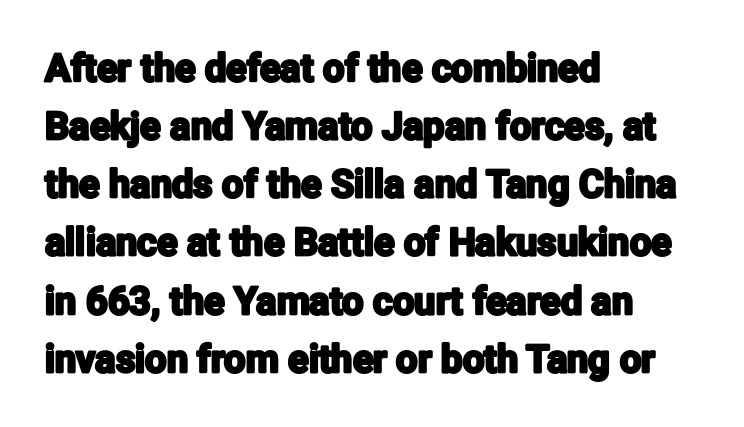
The image shows 38 px condensed sans-serif type, upright; set left-aligned, normal line spacing (1.53x), normal letter spacing, not underlined; low stroke contrast and a medium x-height.
